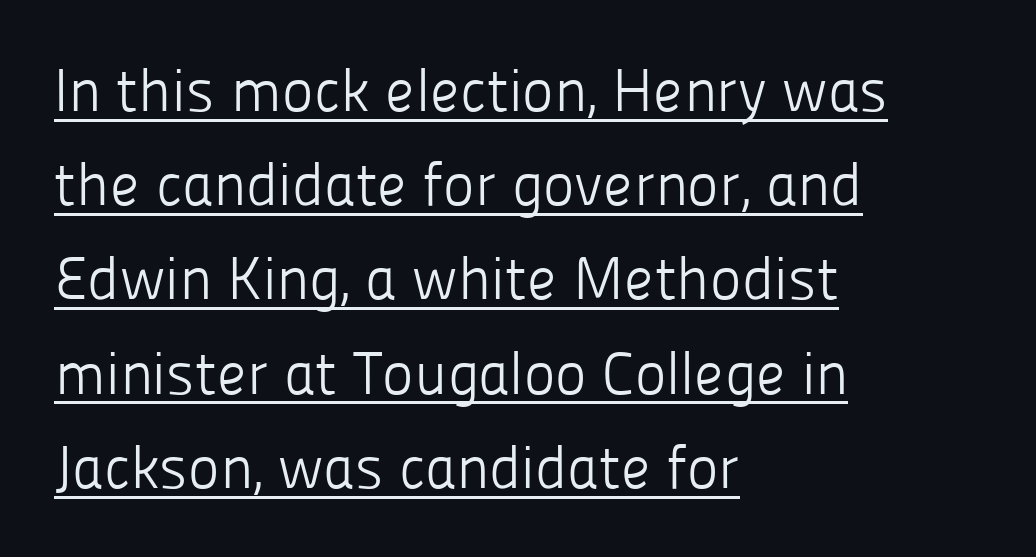
{"serif": "no", "italic": "no", "bold": "no", "weight": "light", "width": "normal", "stroke_contrast": "low", "x_height": "medium", "monospaced": "no", "underline": "yes", "align": "left", "line_spacing": "normal", "line_spacing_ratio": 1.57, "letter_spacing": "normal", "letter_spacing_em": 0.0, "glyph_px": 60}
